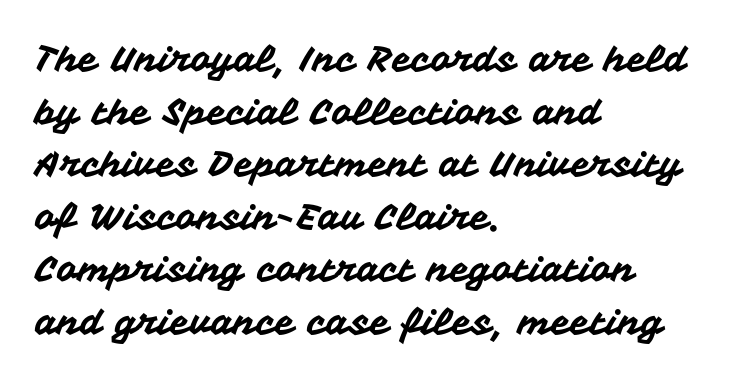
Glance below the letters and you will spot only blank space. Does extra space separate the letters? No, they use regular spacing. This sample uses a sans-serif face. These lines stack with their left ends in a neat column.
